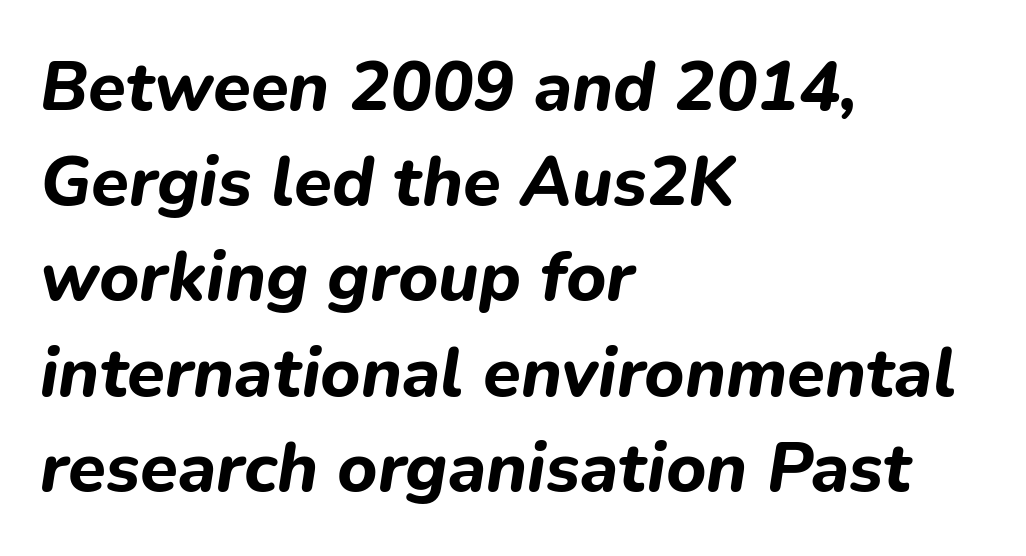
This sample uses an oblique cut, with every glyph tilted off the vertical. The baseline area is clear. Does the copy run flush right? No — it runs flush left. Regarding leading, the lines here are spaced in the standard way.
